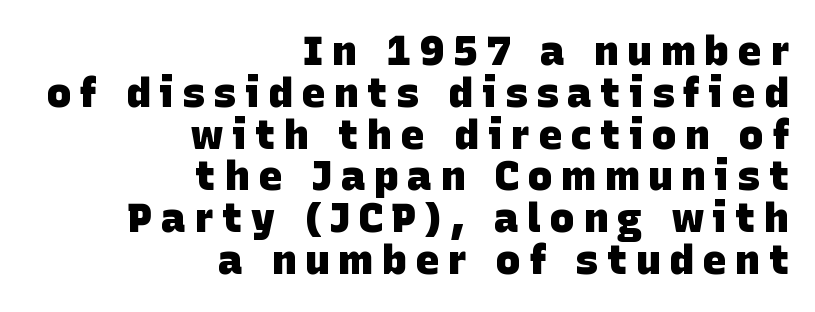
{"serif": "no", "bold": "yes", "weight": "heavy", "width": "normal", "stroke_contrast": "low", "x_height": "large", "monospaced": "no", "underline": "no", "align": "right", "line_spacing": "tight", "line_spacing_ratio": 1.02, "letter_spacing": "wide", "letter_spacing_em": 0.21, "glyph_px": 41}
